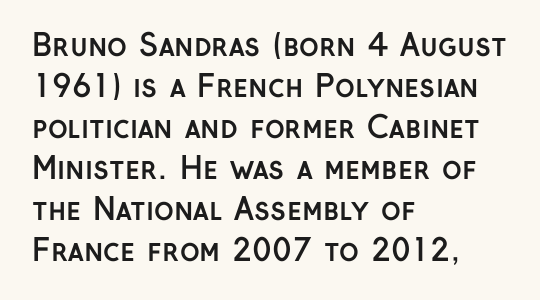
{"serif": "no", "italic": "no", "bold": "yes", "weight": "semibold", "width": "normal", "stroke_contrast": "low", "x_height": "medium", "monospaced": "no", "underline": "no", "align": "left", "line_spacing": "normal", "line_spacing_ratio": 1.37, "letter_spacing": "normal", "letter_spacing_em": 0.0, "glyph_px": 30}
